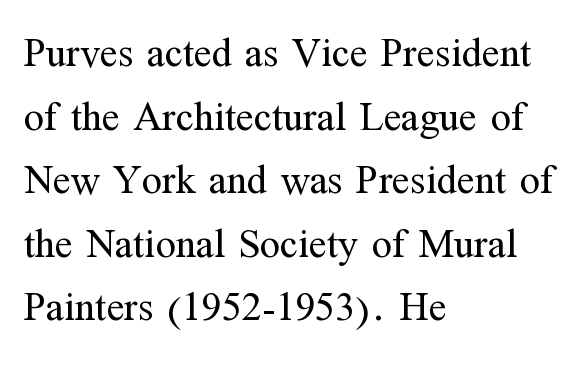
Character widths vary here, with narrow letters taking less room than wide ones. Observe the serifs anchoring each vertical stroke in this sample. A typesetter would call this leading conventional body-copy spacing. Typeset ragged right — the left edge is the straight one.
